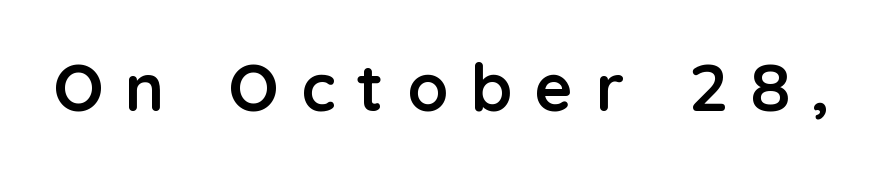
{"serif": "no", "italic": "no", "bold": "yes", "weight": "semibold", "width": "normal", "stroke_contrast": "low", "x_height": "medium", "monospaced": "no", "underline": "no", "letter_spacing": "wide", "letter_spacing_em": 0.34, "glyph_px": 66}
